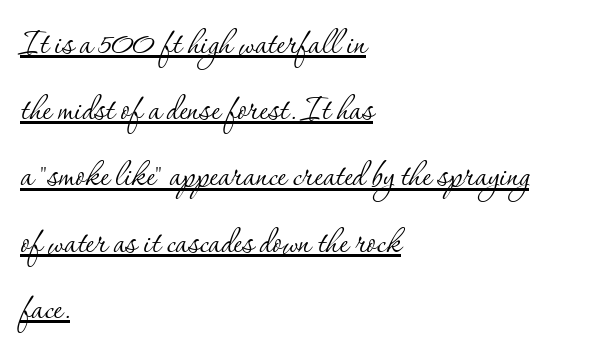
The image shows 43 px thin serif type; set left-aligned, normal line spacing (1.54x), normal letter spacing, underlined; low stroke contrast and a small x-height.
